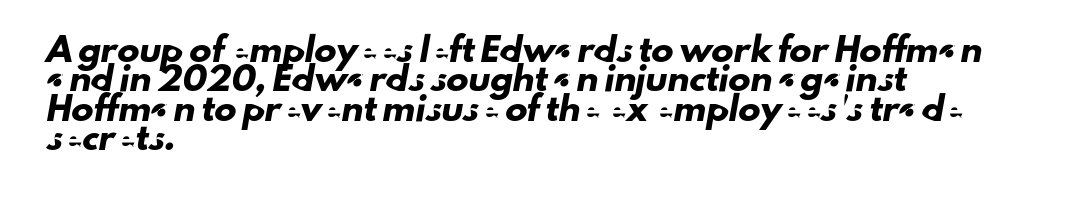
Q: Is the text underlined? A: No.
Q: How is the paragraph aligned? A: Left-aligned.
Q: Is the spacing between letters normal or unusually wide? A: Normal.
Q: Is the spacing between lines tight, normal or loose? A: Normal.
